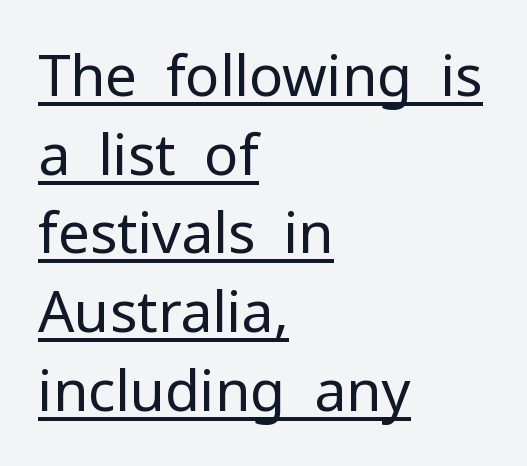
The image shows 57 px regular-weight sans-serif type, upright; set left-aligned, normal line spacing (1.38x), normal letter spacing, underlined; low stroke contrast and a medium x-height.
